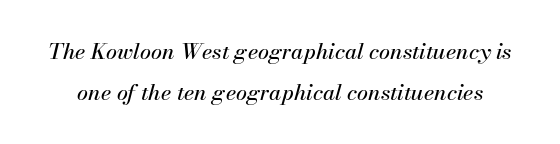
{"italic": "yes", "lean": "right", "slant_degrees": 13, "underline": "no", "line_spacing_ratio": 1.87, "letter_spacing": "normal", "letter_spacing_em": 0.0, "glyph_px": 22}
